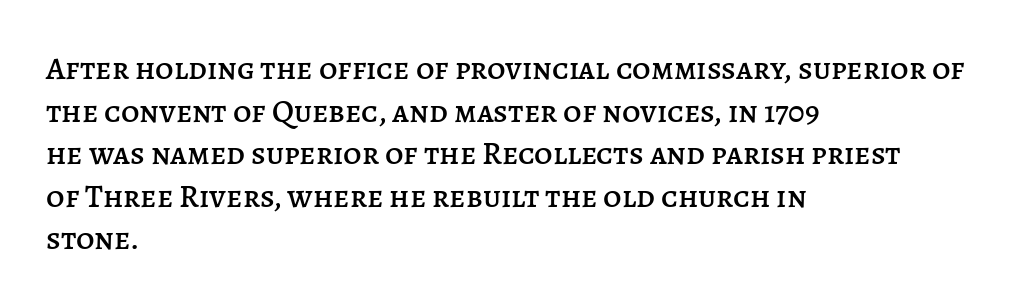
{"italic": "no", "width": "normal", "stroke_contrast": "low", "x_height": "large", "monospaced": "no", "underline": "no", "align": "left", "line_spacing": "normal", "line_spacing_ratio": 1.33, "letter_spacing": "normal", "letter_spacing_em": 0.0, "glyph_px": 32}
